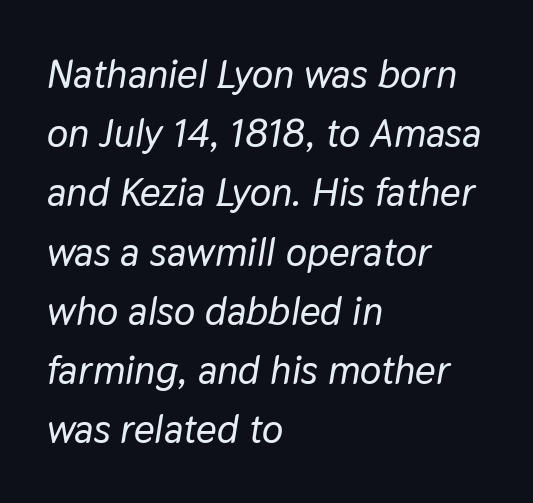
The space between consecutive lines is moderate. The rag falls on the right side of this text block. Look at the tracking — it's just the regular setting, nothing added. These lines are rendered in a variable-pitch font.
